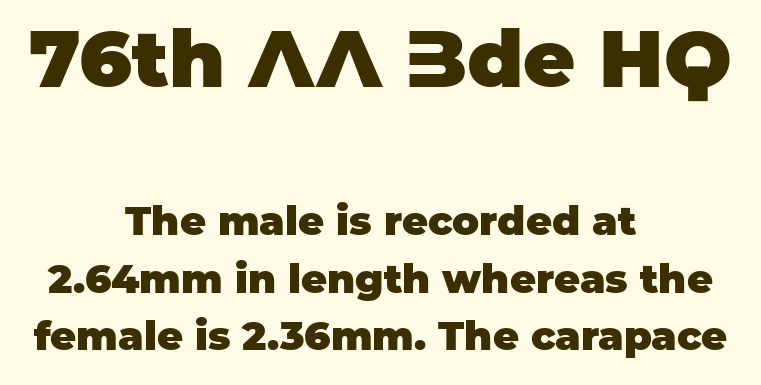
Q: Is the text bold? A: Yes.
Q: Is the text italic (slanted)? A: No, it is upright.
Q: Is the typeface a serif or a sans-serif typeface? A: Sans-serif.
Q: Is the text underlined? A: No.
Q: How is the paragraph aligned? A: Centered.
Q: Is the spacing between letters normal or unusually wide? A: Normal.
Q: Is the spacing between lines tight, normal or loose? A: Normal.
Q: Which block of text is set in a larger size, the first (top) or the second (bottom)? A: The first (top) one.
Q: Width (condensed, normal, or wide)? A: Normal.
Q: Stroke contrast? A: Low.
Q: x-height? A: Large.
Q: Monospaced? A: No.
